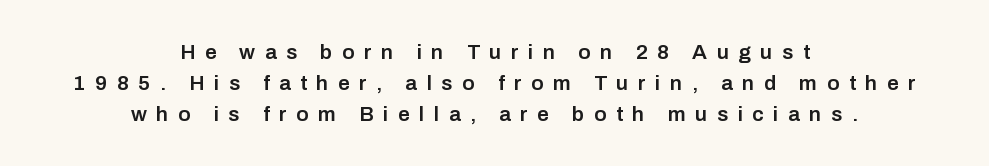
{"italic": "no", "bold": "semi", "underline": "no", "align": "center", "line_spacing": "normal", "line_spacing_ratio": 1.47, "letter_spacing": "wide", "letter_spacing_em": 0.45, "glyph_px": 21}
